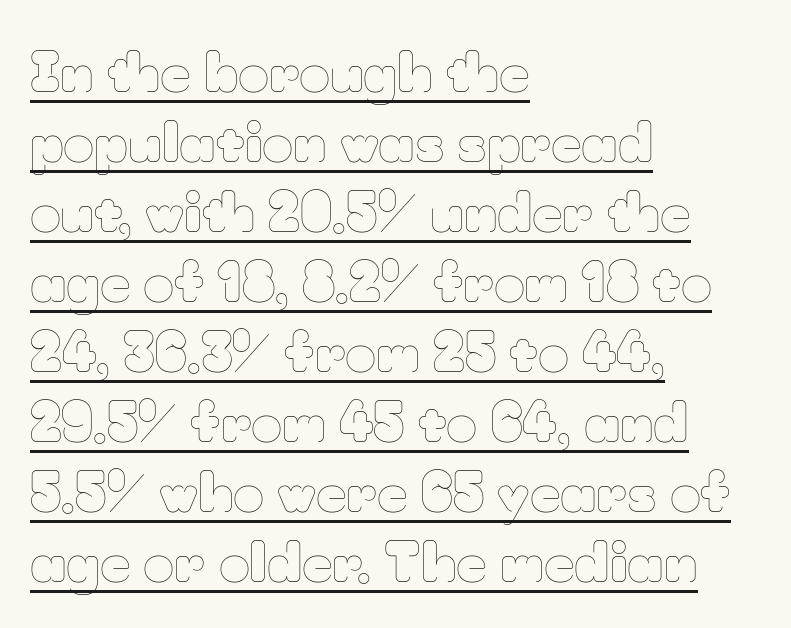
The passage shown is typed in a proportional face where columns would drift. Line spacing here is normal. The sample's only ornament is a line tracing under the words. The typesetter chose a ragged-right arrangement here. A typesetter would mark this as roman, not italic. No chunkiness to these letters — they're not bold.
